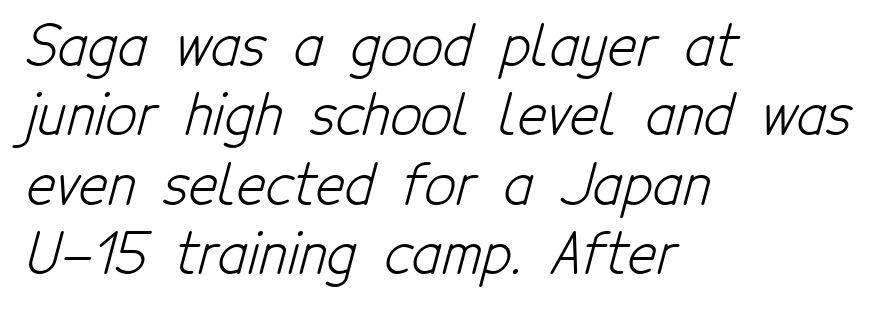
Q: Is the text bold? A: No.
Q: Is the typeface a serif or a sans-serif typeface? A: Sans-serif.
Q: Is the text underlined? A: No.
Q: How is the paragraph aligned? A: Left-aligned.
Q: Is the spacing between letters normal or unusually wide? A: Normal.
Q: Is the spacing between lines tight, normal or loose? A: Normal.
Q: Width (condensed, normal, or wide)? A: Condensed.
Q: Stroke contrast? A: Low.
Q: x-height? A: Medium.
Q: Monospaced? A: No.
